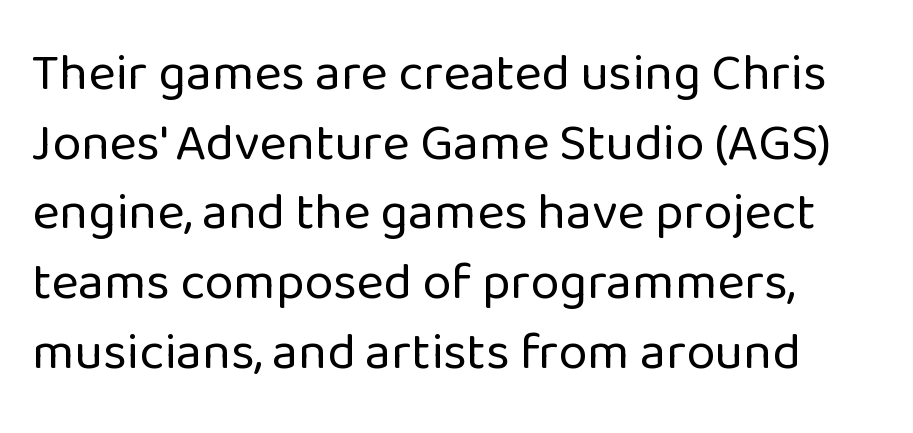
This rendering leaves character spacing at its baseline value. Where is the straight margin? On the left. The foot of each line stays bare and open. This sample has the flowing, uneven cadence of proportional lettering.
